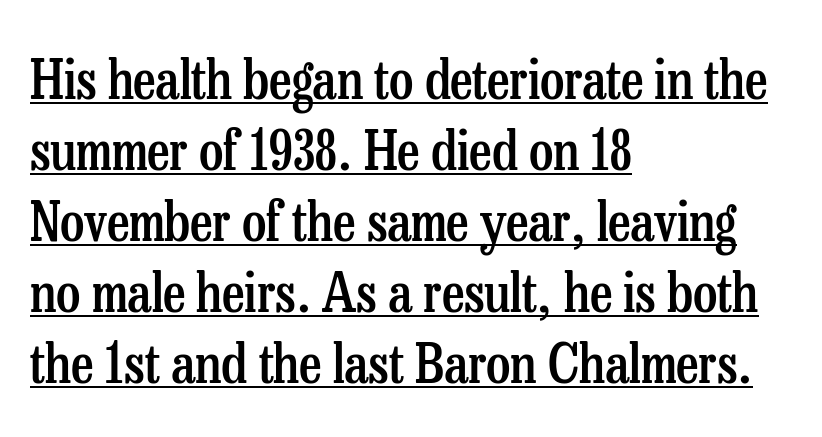
{"serif": "yes", "italic": "no", "bold": "semi", "weight": "semibold", "width": "condensed", "stroke_contrast": "low", "x_height": "medium", "monospaced": "no", "underline": "yes", "align": "left", "line_spacing": "normal", "line_spacing_ratio": 1.29, "letter_spacing": "normal", "letter_spacing_em": 0.0, "glyph_px": 55}
